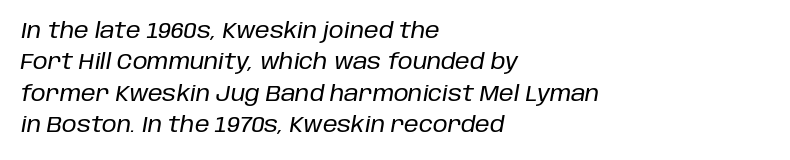
Would a proofreader flag this as italicized? Yes. Check under the words: just untouched page. No extra tracking has been applied to these lines. Line starts are locked; line ends wander. Regarding leading, the lines here are spaced in the standard way.
